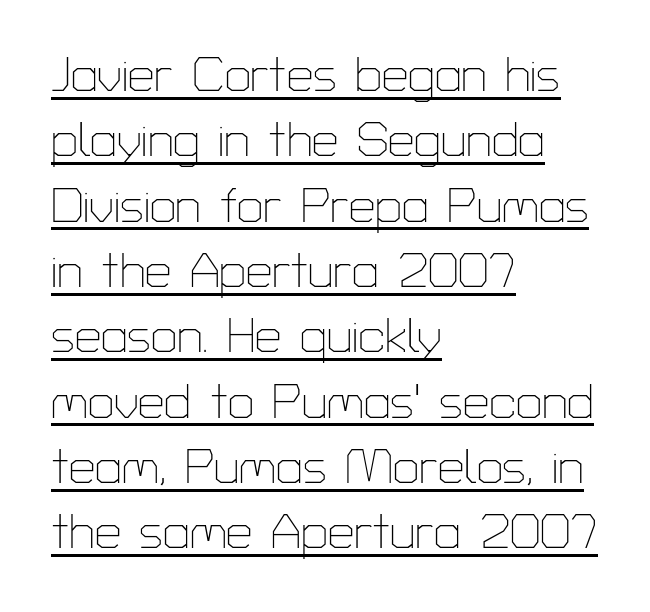
The weight tops out at a normal text grade. This sample is left-justified, so line endings fall wherever the words run out. The leading is moderate, giving the passage an even texture. Is this a fixed-width face? No — the glyphs have proportional, varying widths. Does a line run under the words? Yes, clearly.
